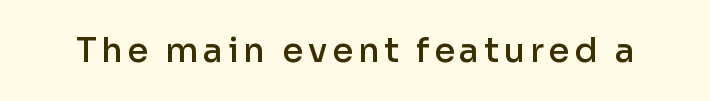
{"serif": "no", "italic": "no", "bold": "semi", "weight": "semibold", "width": "normal", "stroke_contrast": "low", "x_height": "medium", "monospaced": "no", "underline": "no", "glyph_px": 34}
